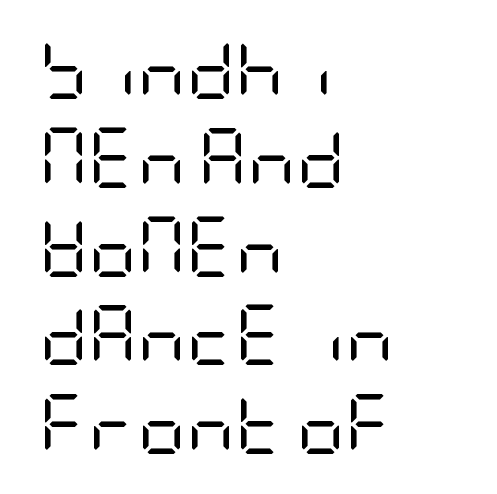
The image shows 60 px regular-weight, condensed sans-serif type, upright; set left-aligned, normal line spacing (1.48x), normal letter spacing, not underlined; low stroke contrast and a large x-height.
